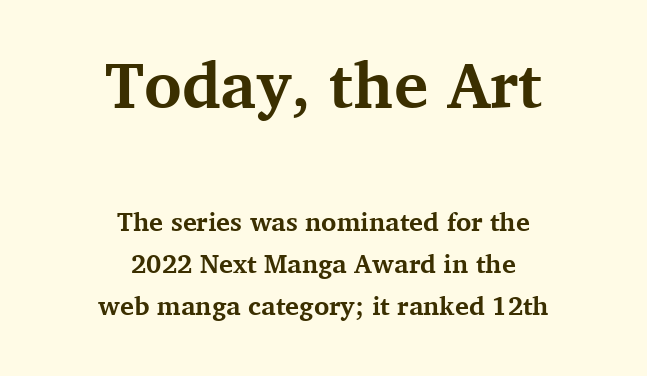
Emphasis by weight is at full strength: bold. Ordinary non-slanted type is in use. A typesetter would call this proportional, since set widths differ per character. No word sits above an underline. Classification — serif. The designer gave the opening block more size than the closing block.
